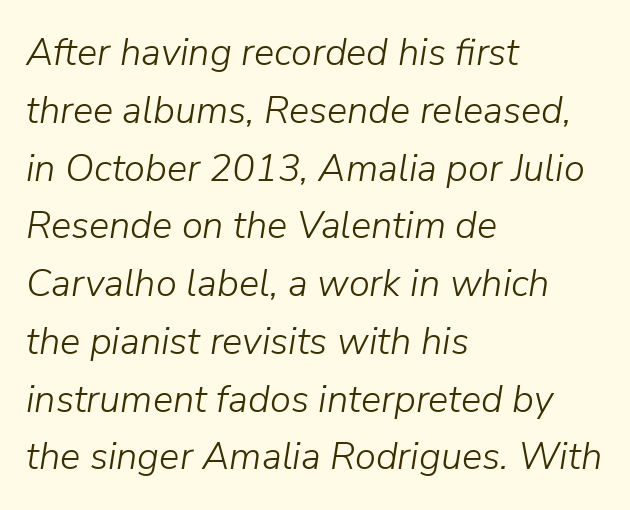
The image shows 38 px light type, italic (leaning right); set left-aligned, normal line spacing (1.52x), normal letter spacing, not underlined; low stroke contrast and a medium x-height.
